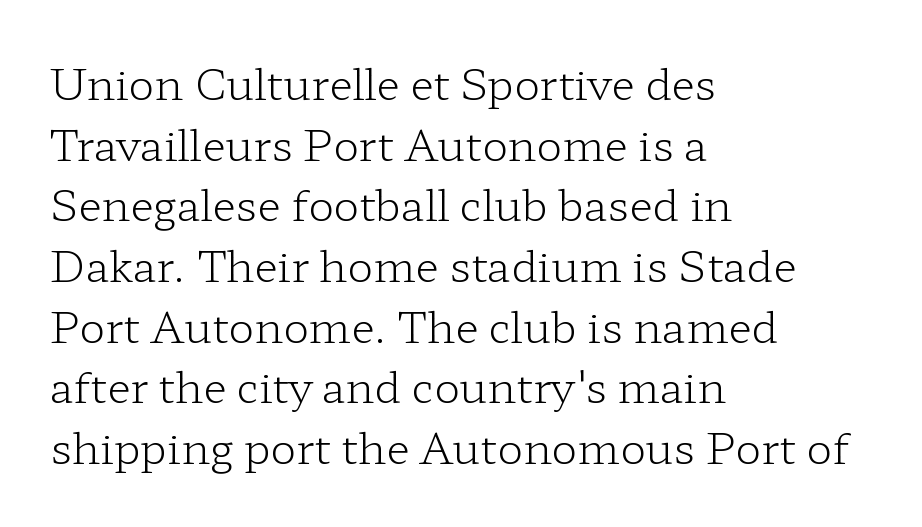
Q: Is the text bold? A: No.
Q: Is the text italic (slanted)? A: No, it is upright.
Q: Is the typeface a serif or a sans-serif typeface? A: Serif.
Q: Is the text underlined? A: No.
Q: How is the paragraph aligned? A: Left-aligned.
Q: Is the spacing between letters normal or unusually wide? A: Normal.
Q: Is the spacing between lines tight, normal or loose? A: Normal.
Q: Width (condensed, normal, or wide)? A: Wide.
Q: Stroke contrast? A: Low.
Q: x-height? A: Medium.
Q: Monospaced? A: No.
